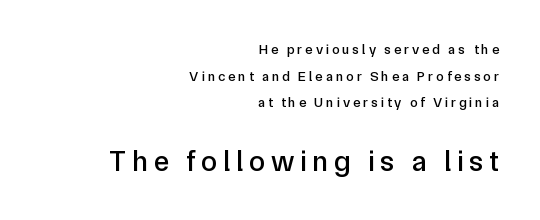
The image shows 29 px sans-serif type, upright; set right-aligned, loose line spacing (1.91x), unusually wide letter spacing (+0.2 em), not underlined; the second (bottom) block is 2.07x larger; low stroke contrast and a medium x-height.
